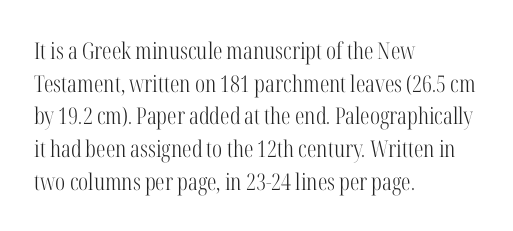
{"italic": "no", "bold": "no", "underline": "no", "align": "left", "line_spacing": "normal", "line_spacing_ratio": 1.42, "letter_spacing": "normal", "letter_spacing_em": 0.0, "glyph_px": 23}
